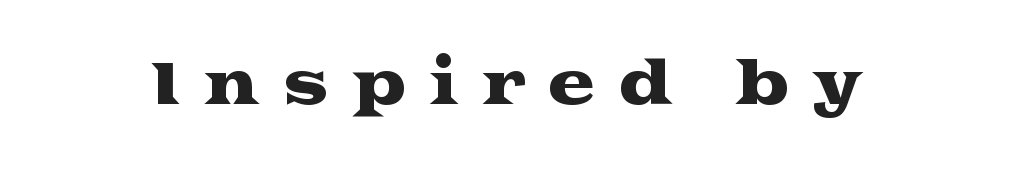
{"serif": "yes", "italic": "no", "width": "wide", "stroke_contrast": "medium", "x_height": "medium", "monospaced": "no", "underline": "no", "letter_spacing": "wide", "letter_spacing_em": 0.38, "glyph_px": 58}
